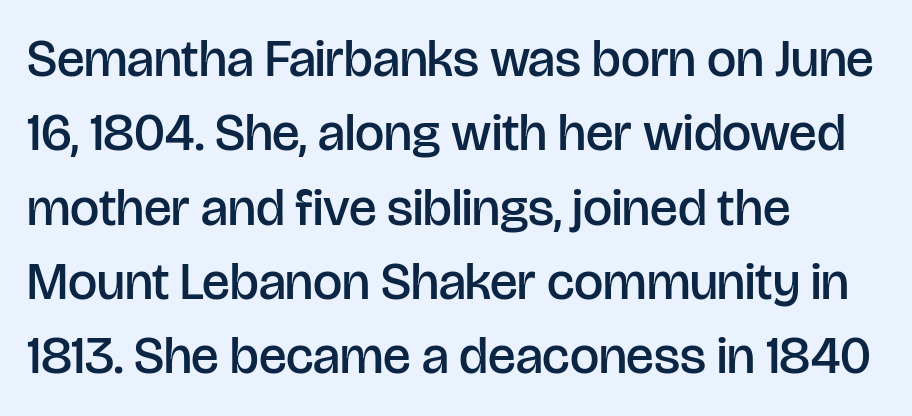
The image shows 52 px semibold sans-serif type, upright; set left-aligned, normal line spacing (1.43x), normal letter spacing, not underlined; low stroke contrast and a large x-height.
